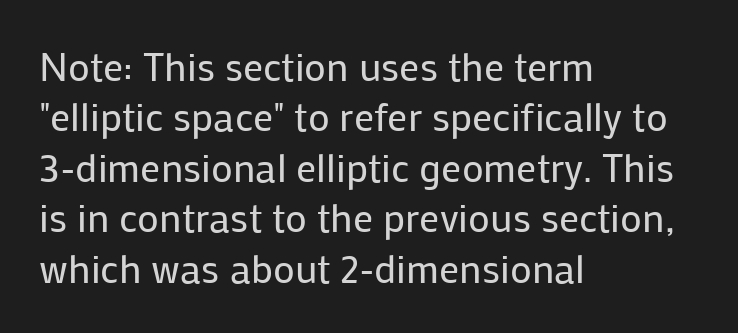
The image shows 40 px regular-weight sans-serif type, upright; set left-aligned, normal line spacing (1.26x), normal letter spacing, not underlined; low stroke contrast and a medium x-height.
